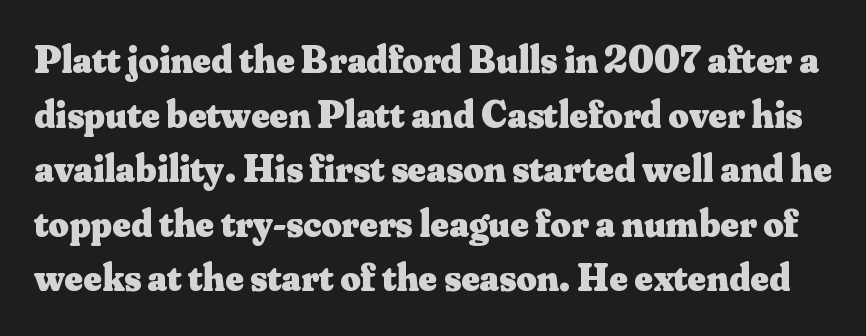
If you drew a line through each stem, it would be perfectly vertical. This is serif lettering, the kind often seen in printed books. What stands out about the letter spacing? Nothing — it is the standard amount. Normally led — the rows are evenly, conventionally spaced.
